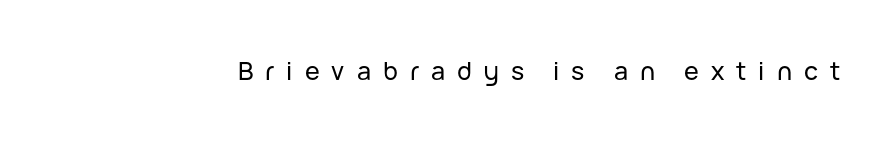
Q: Is the text italic (slanted)? A: No, it is upright.
Q: Is the text underlined? A: No.
Q: Is the spacing between letters normal or unusually wide? A: Unusually wide.
